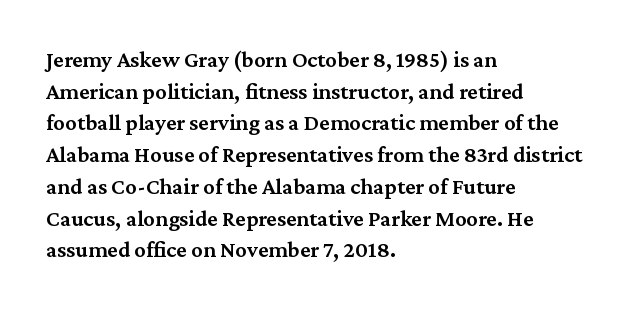
Q: Is the text bold? A: Semi-bold.
Q: Is the text italic (slanted)? A: No, it is upright.
Q: Is the text underlined? A: No.
Q: How is the paragraph aligned? A: Left-aligned.
Q: Is the spacing between letters normal or unusually wide? A: Normal.
Q: Is the spacing between lines tight, normal or loose? A: Normal.
